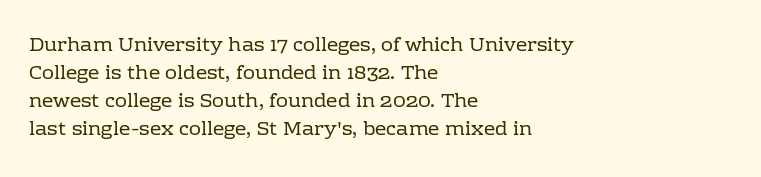
A roman cut, with each character standing at attention. Compared with a centered layout, this one pins lines to the left instead. Evenly set lines give the paragraph a standard silhouette. Heft: none added — not bold. The baseline area is clear.
